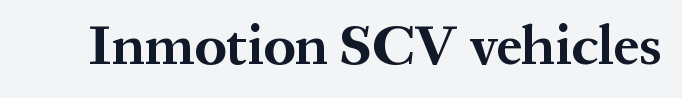
The image shows 57 px bold serif type, upright; set normal letter spacing, not underlined; medium stroke contrast and a medium x-height.
